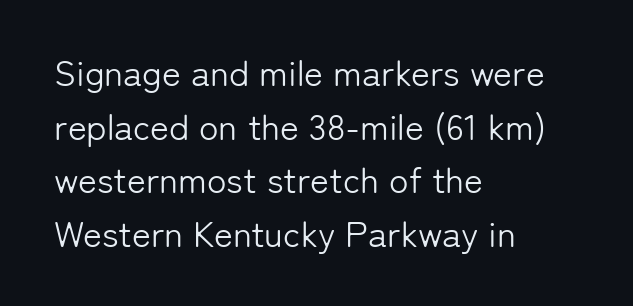
Q: Is the text bold? A: No.
Q: Is the text italic (slanted)? A: No, it is upright.
Q: Is the typeface a serif or a sans-serif typeface? A: Sans-serif.
Q: Is the text underlined? A: No.
Q: How is the paragraph aligned? A: Left-aligned.
Q: Is the spacing between letters normal or unusually wide? A: Normal.
Q: Is the spacing between lines tight, normal or loose? A: Normal.
Q: Width (condensed, normal, or wide)? A: Normal.
Q: Stroke contrast? A: Low.
Q: x-height? A: Medium.
Q: Monospaced? A: No.
